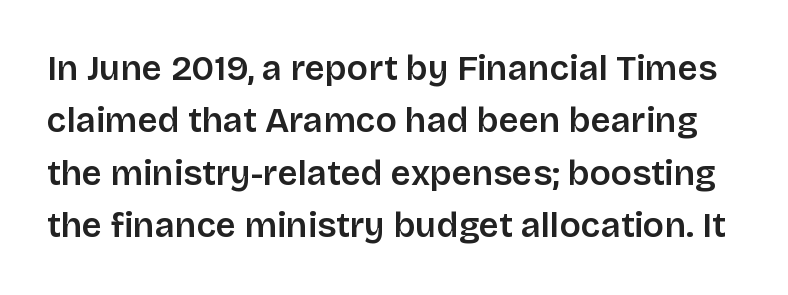
You could not count columns in this text — the font is proportionally spaced. Designer's note — italics off, roman on. Does the type have serifs? No, each stem ends abruptly. Evenly set lines give the paragraph a standard silhouette. Tracking value appears to be zero — textbook default spacing. The gap between lines stays unmarked.
